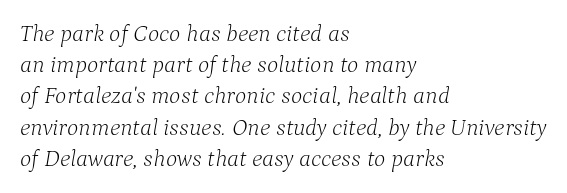
{"italic": "yes", "lean": "right", "slant_degrees": 9, "bold": "no", "underline": "no", "align": "left", "line_spacing": "normal", "line_spacing_ratio": 1.3, "letter_spacing": "normal", "letter_spacing_em": 0.0, "glyph_px": 24}
